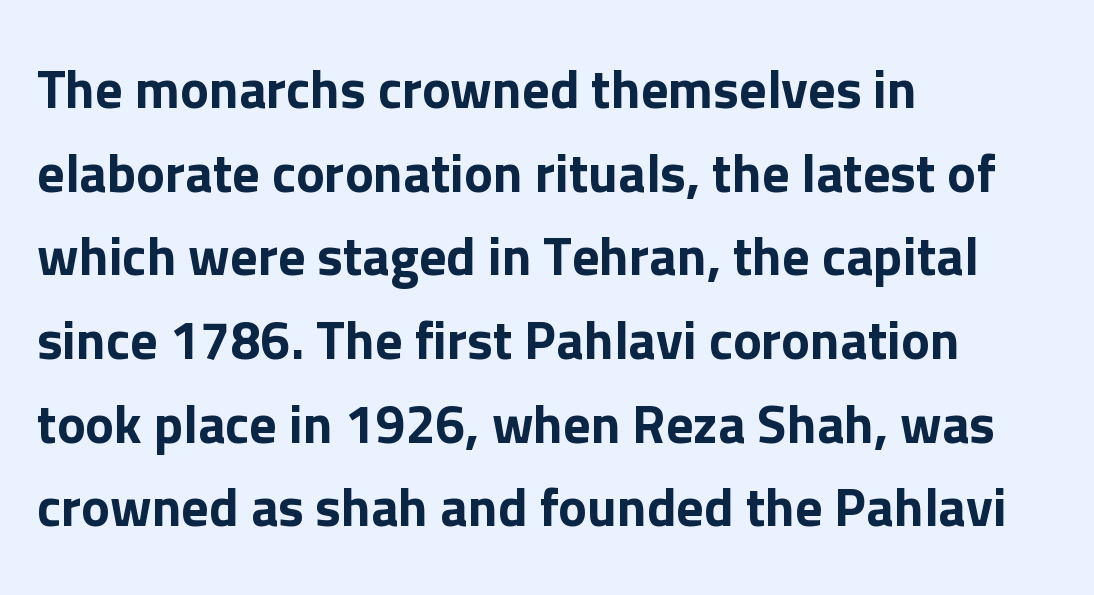
Do the letters lean? They stand straight. The tracking reads as untouched default to a designer's eye. The words here are not underlined. The passage is arranged the way most books set body copy — flush left. This block has exactly the height ordinary leading produces.
